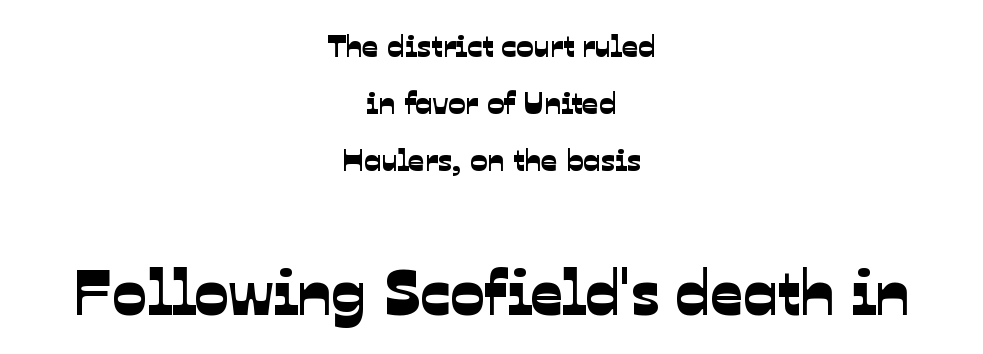
Nobody drew a line under any word here. Does the copy run flush right? No — it is centered line by line. Top chunk: small. Bottom chunk: large. The passage shown is typed in a proportional face where columns would drift.
